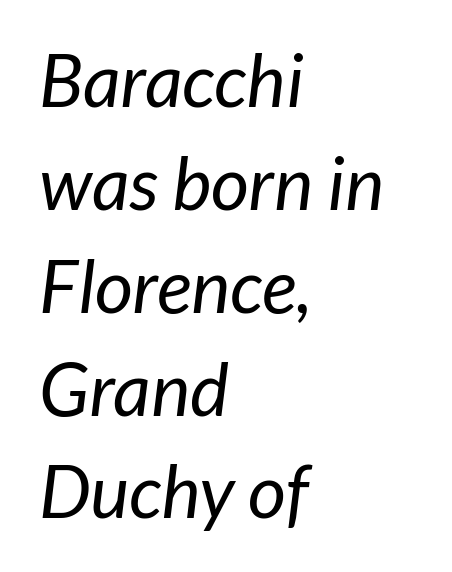
Q: Is the text bold? A: No.
Q: Is the typeface a serif or a sans-serif typeface? A: Sans-serif.
Q: Is the text underlined? A: No.
Q: How is the paragraph aligned? A: Left-aligned.
Q: Is the spacing between letters normal or unusually wide? A: Normal.
Q: Is the spacing between lines tight, normal or loose? A: Normal.
Q: Width (condensed, normal, or wide)? A: Normal.
Q: Stroke contrast? A: Low.
Q: x-height? A: Medium.
Q: Monospaced? A: No.
